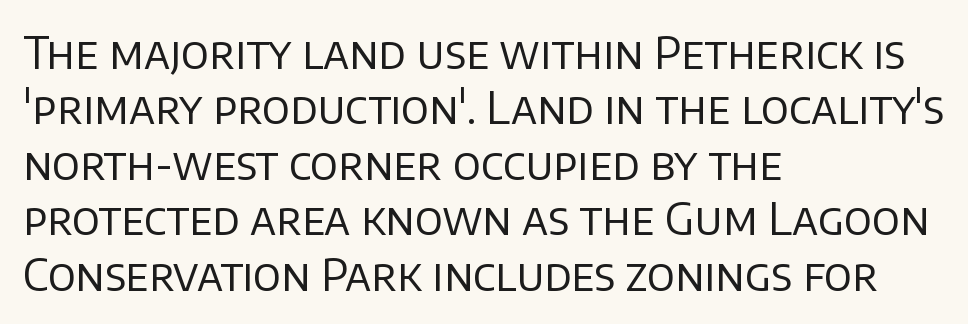
The image shows 44 px regular-weight sans-serif type, upright; set left-aligned, normal line spacing (1.26x), normal letter spacing, not underlined; low stroke contrast and a large x-height.
